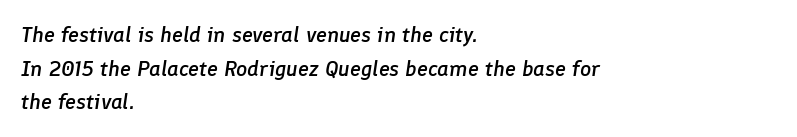
{"italic": "yes", "lean": "right", "slant_degrees": 8, "bold": "semi", "underline": "no", "align": "left", "line_spacing": "normal", "line_spacing_ratio": 1.53, "letter_spacing": "normal", "letter_spacing_em": 0.0, "glyph_px": 22}
